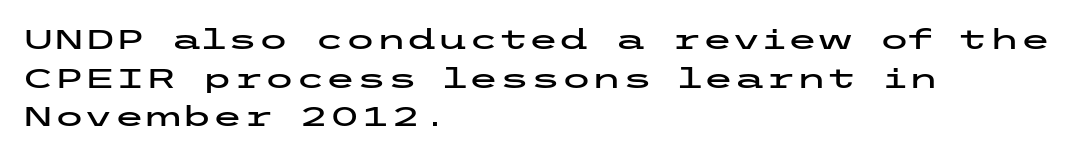
{"serif": "no", "italic": "no", "width": "wide", "stroke_contrast": "low", "x_height": "medium", "underline": "no", "align": "left", "line_spacing": "normal", "line_spacing_ratio": 1.38, "letter_spacing": "normal", "letter_spacing_em": 0.0, "glyph_px": 28}
